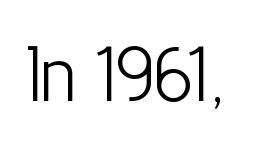
{"serif": "no", "italic": "no", "bold": "no", "weight": "light", "width": "condensed", "stroke_contrast": "low", "x_height": "medium", "monospaced": "no", "underline": "no", "letter_spacing": "normal", "letter_spacing_em": 0.0, "glyph_px": 77}
